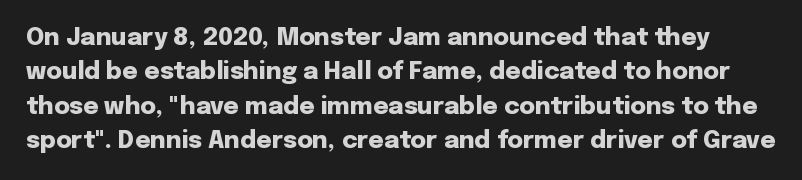
{"italic": "no", "bold": "yes", "underline": "no", "line_spacing": "normal", "line_spacing_ratio": 1.43, "letter_spacing": "normal", "letter_spacing_em": 0.0, "glyph_px": 24}
